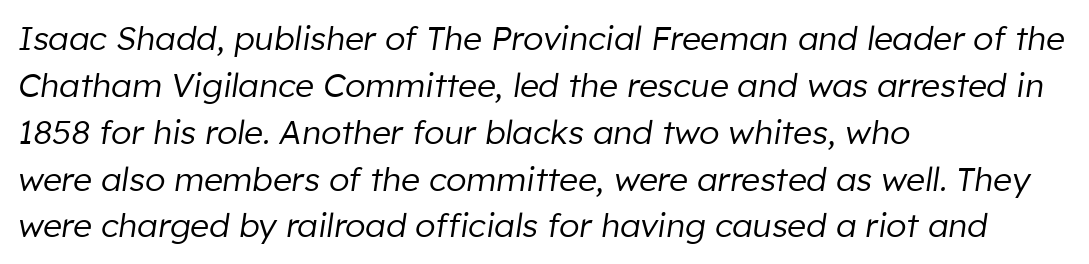
Q: Is the text bold? A: No.
Q: Is the text italic (slanted)? A: Yes, it leans right by about 8 degrees.
Q: Is the text underlined? A: No.
Q: How is the paragraph aligned? A: Left-aligned.
Q: Is the spacing between letters normal or unusually wide? A: Normal.
Q: Is the spacing between lines tight, normal or loose? A: Normal.
Q: Width (condensed, normal, or wide)? A: Normal.
Q: Stroke contrast? A: Low.
Q: x-height? A: Medium.
Q: Monospaced? A: No.
